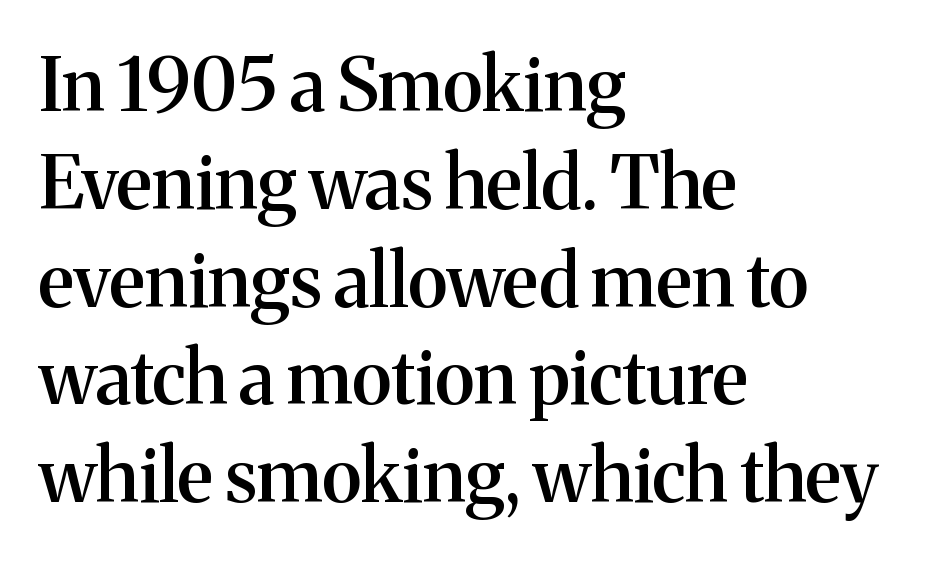
The typesetting leans somewhat heavy: a semibold. Typographically, this falls in the serif category. The string is rendered with underlining switched off. Typeset ragged right — the left edge is the straight one.
